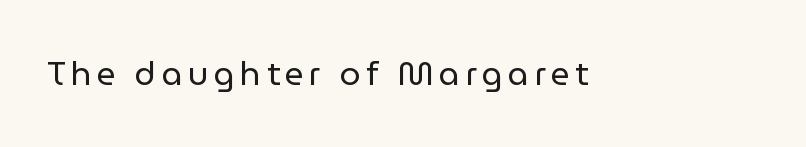
Varying glyph widths throughout — classic text-font behaviour. Nope, not italic — everything's standing straight. The font sits on the lighter half of the weight spectrum, regular included. Stroke terminals: plain, sans-serif.
